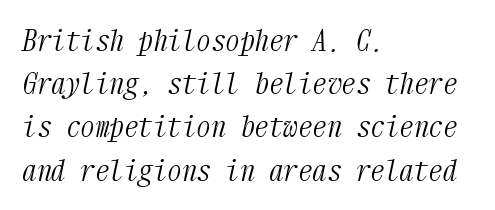
{"serif": "yes", "italic": "yes", "lean": "right", "slant_degrees": 12, "bold": "no", "weight": "light", "width": "condensed", "stroke_contrast": "medium", "x_height": "medium", "monospaced": "yes", "underline": "no", "align": "left", "line_spacing": "normal", "line_spacing_ratio": 1.49, "letter_spacing": "normal", "letter_spacing_em": 0.0, "glyph_px": 29}
